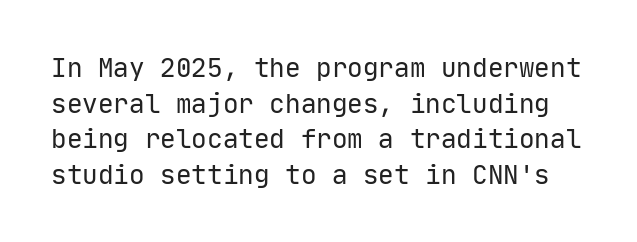
The image shows 26 px text type, upright; set normal line spacing (1.37x), normal letter spacing, not underlined.
